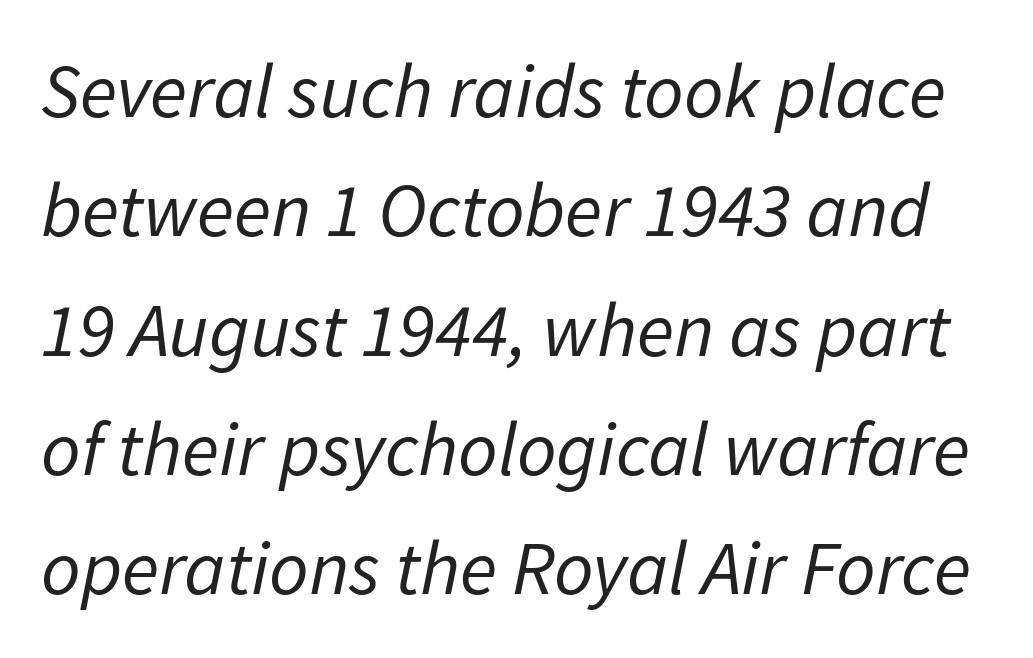
{"italic": "yes", "lean": "right", "slant_degrees": 11, "bold": "no", "weight": "regular", "width": "normal", "stroke_contrast": "low", "x_height": "medium", "monospaced": "no", "underline": "no", "line_spacing": "normal", "line_spacing_ratio": 1.55, "letter_spacing": "normal", "letter_spacing_em": 0.0, "glyph_px": 77}
